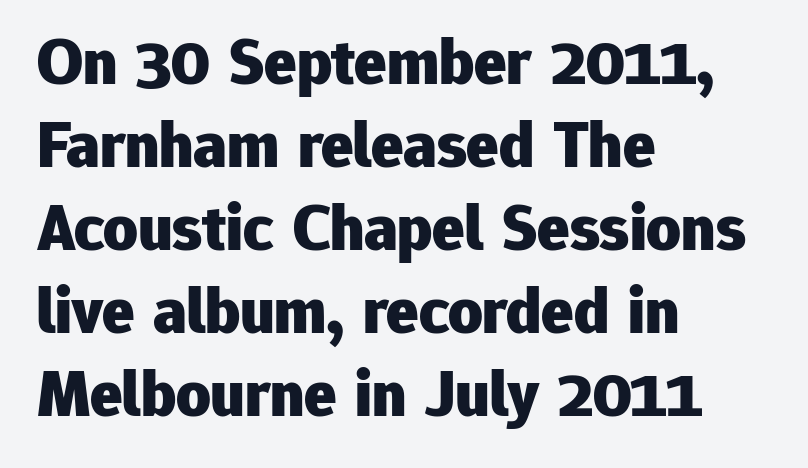
Nobody drew a line under any word here. The type is set solid horizontally, with unmodified tracking. The rendering uses natural spacing where letterforms have individual widths. Its strokes are broad and dark, the hallmark of bold type. These lines are composed in type without serifs. The compositor pushed each line to the left boundary.
